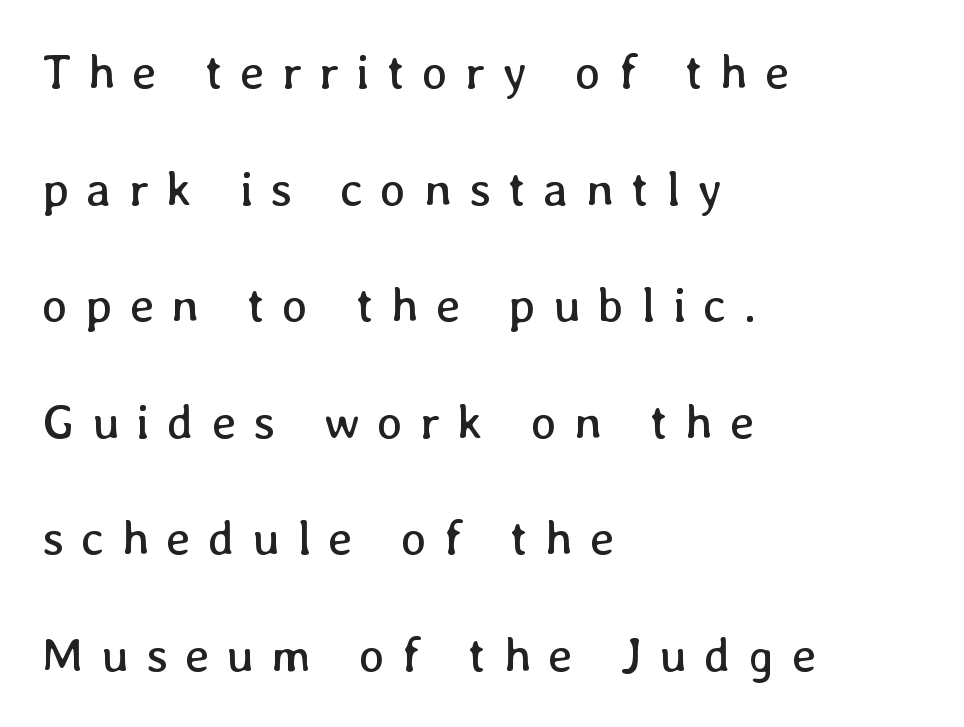
The image shows 49 px regular-weight type, upright; set left-aligned, loose line spacing (2.38x), unusually wide letter spacing (+0.35 em), not underlined; low stroke contrast and a medium x-height.
